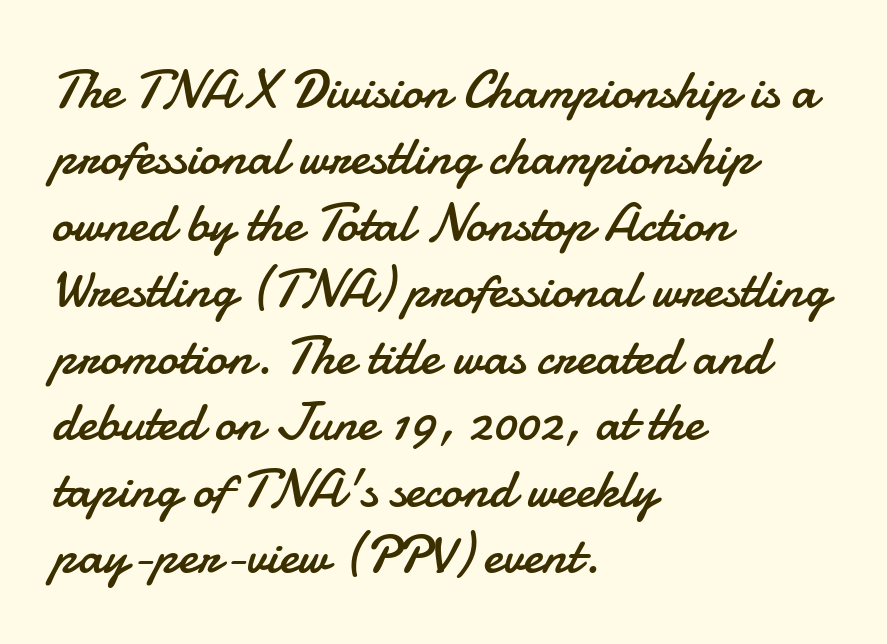
Q: Is the text bold? A: No.
Q: Is the text italic (slanted)? A: Yes.
Q: Is the typeface a serif or a sans-serif typeface? A: Sans-serif.
Q: Is the text underlined? A: No.
Q: How is the paragraph aligned? A: Left-aligned.
Q: Is the spacing between letters normal or unusually wide? A: Normal.
Q: Width (condensed, normal, or wide)? A: Normal.
Q: Stroke contrast? A: Low.
Q: x-height? A: Small.
Q: Monospaced? A: No.
